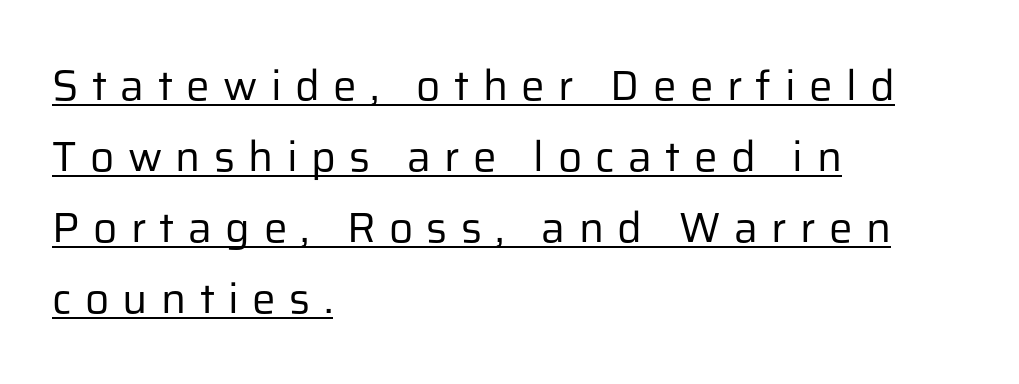
{"serif": "no", "italic": "no", "bold": "no", "weight": "regular", "width": "normal", "stroke_contrast": "low", "x_height": "medium", "monospaced": "no", "underline": "yes", "align": "left", "line_spacing": "normal", "line_spacing_ratio": 1.69, "letter_spacing": "wide", "letter_spacing_em": 0.32, "glyph_px": 42}
